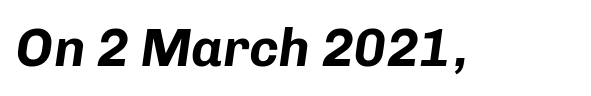
Q: Is the text bold? A: Yes.
Q: Is the text italic (slanted)? A: Yes, it leans right by about 8 degrees.
Q: Is the text underlined? A: No.
Q: Is the spacing between letters normal or unusually wide? A: Normal.
Q: Width (condensed, normal, or wide)? A: Normal.
Q: Stroke contrast? A: Low.
Q: x-height? A: Medium.
Q: Monospaced? A: No.
